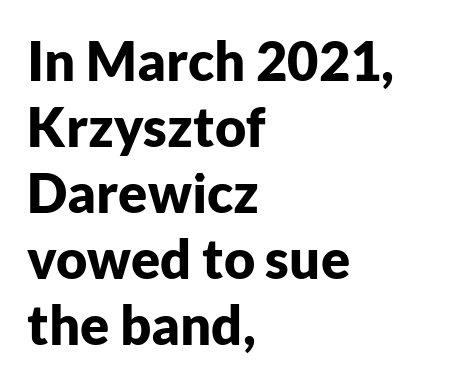
Q: Is the text bold? A: Yes.
Q: Is the text italic (slanted)? A: No, it is upright.
Q: Is the typeface a serif or a sans-serif typeface? A: Sans-serif.
Q: Is the text underlined? A: No.
Q: How is the paragraph aligned? A: Left-aligned.
Q: Is the spacing between letters normal or unusually wide? A: Normal.
Q: Width (condensed, normal, or wide)? A: Normal.
Q: Stroke contrast? A: Low.
Q: x-height? A: Medium.
Q: Monospaced? A: No.
